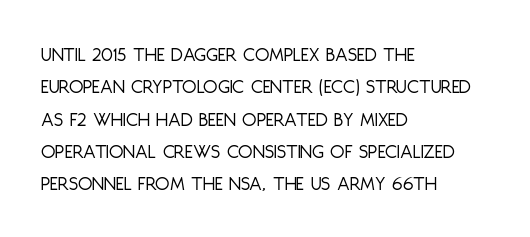
{"italic": "no", "bold": "no", "underline": "no", "align": "left", "line_spacing": "normal", "line_spacing_ratio": 1.54, "letter_spacing": "normal", "letter_spacing_em": 0.0, "glyph_px": 21}
